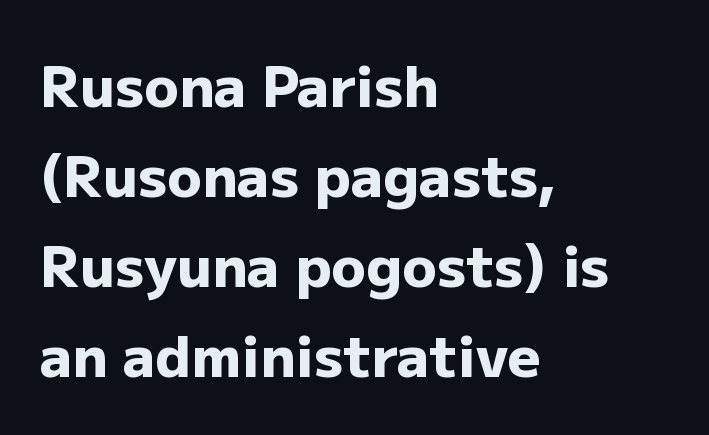
Q: Is the text bold? A: Yes.
Q: Is the text italic (slanted)? A: No, it is upright.
Q: Is the typeface a serif or a sans-serif typeface? A: Sans-serif.
Q: Is the text underlined? A: No.
Q: How is the paragraph aligned? A: Left-aligned.
Q: Is the spacing between letters normal or unusually wide? A: Normal.
Q: Is the spacing between lines tight, normal or loose? A: Normal.
Q: Width (condensed, normal, or wide)? A: Normal.
Q: Stroke contrast? A: Low.
Q: x-height? A: Medium.
Q: Monospaced? A: No.
